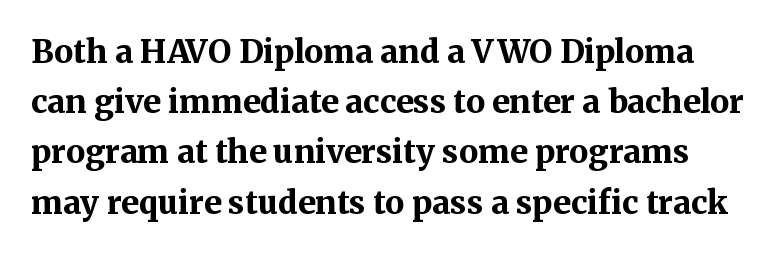
{"serif": "yes", "italic": "no", "bold": "yes", "weight": "bold", "width": "normal", "stroke_contrast": "medium", "x_height": "medium", "monospaced": "no", "underline": "no", "line_spacing": "normal", "line_spacing_ratio": 1.57, "letter_spacing": "normal", "letter_spacing_em": 0.0, "glyph_px": 32}
